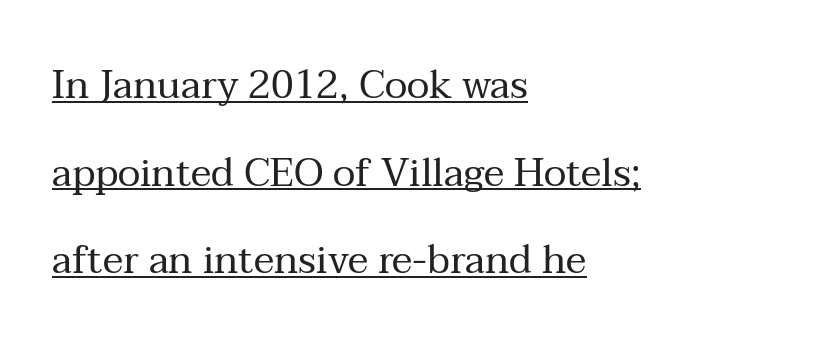
The image shows 39 px regular-weight serif type, upright; set left-aligned, loose line spacing (2.25x), normal letter spacing, underlined; medium stroke contrast and a medium x-height.
